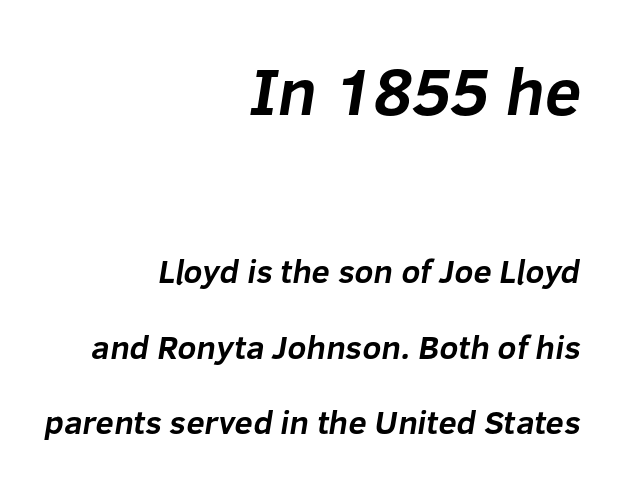
The image shows 66 px bold sans-serif type; set right-aligned, loose line spacing (2.29x), normal letter spacing, not underlined; the first (top) block is 2.0x larger; low stroke contrast and a medium x-height.
